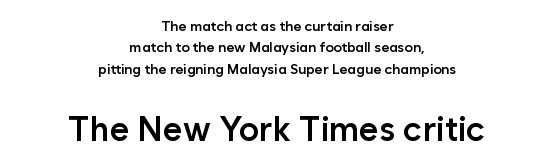
Typeset on center — no edge is straight. Each word holds together tightly as a unit, with standard inter-letter gaps. Characters remain perfectly vertical along every line. These lines are rendered in a variable-pitch font.
